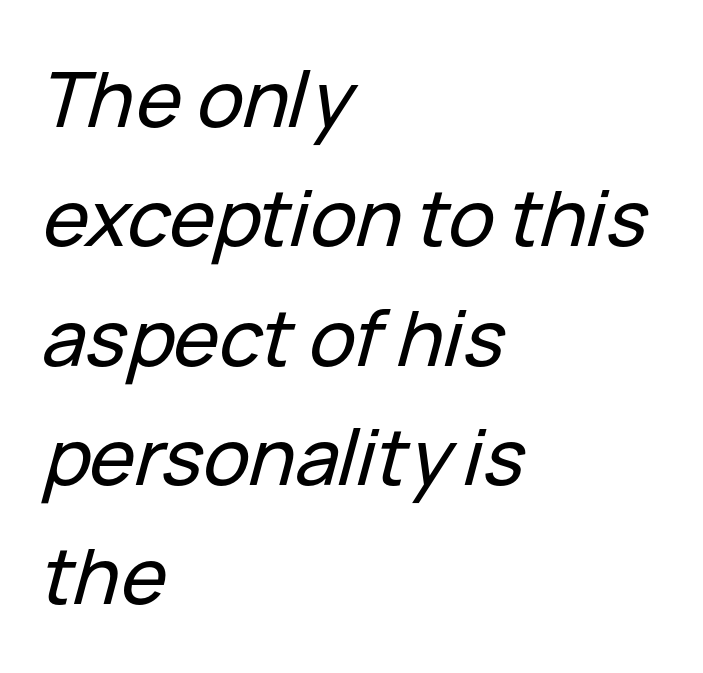
Spacing between characters is what you'd get straight out of the box. If you drew a line through each stem, it would be angled. Looks like regular typesetting: each glyph gets only the width it needs. Teacher's note: observe the even left margin — that is flush-left alignment. This sample keeps an unexceptional amount of space between lines.
